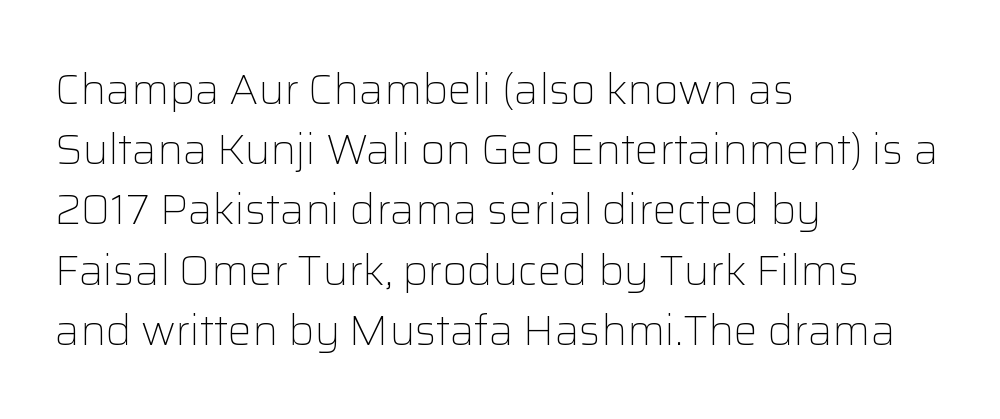
Nothing unusual about the tracking: characters are spaced as the font intends. Every character sits straight up, as roman type does. The strip under each line holds only bare page. You could not count columns in this text — the font is proportionally spaced. The compositor pushed each line to the left boundary.
